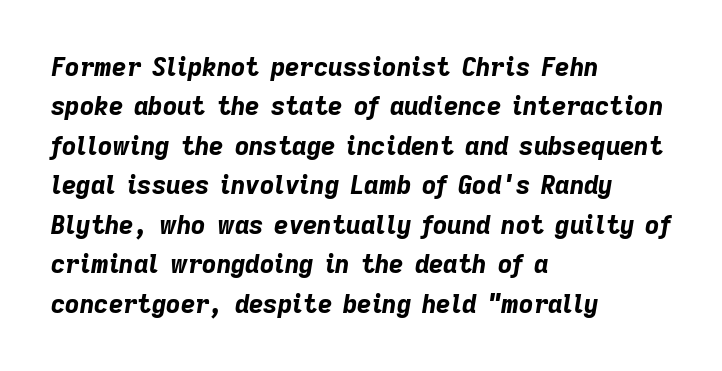
Q: Is the text bold? A: Yes.
Q: Is the text italic (slanted)? A: Yes, it leans right by about 9 degrees.
Q: Is the text underlined? A: No.
Q: How is the paragraph aligned? A: Left-aligned.
Q: Is the spacing between letters normal or unusually wide? A: Normal.
Q: Is the spacing between lines tight, normal or loose? A: Normal.
